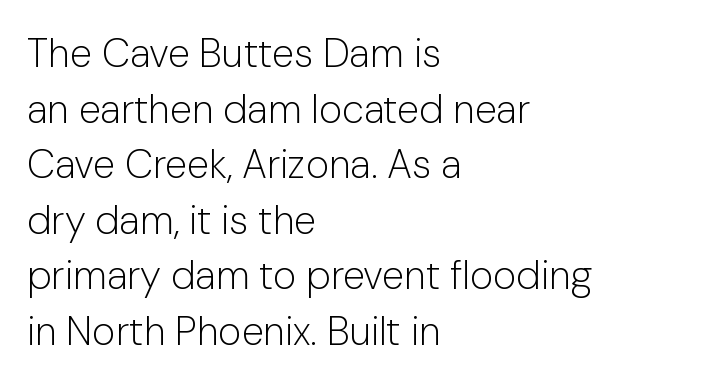
{"serif": "no", "italic": "no", "bold": "no", "weight": "light", "width": "normal", "stroke_contrast": "low", "x_height": "medium", "monospaced": "no", "underline": "no", "align": "left", "line_spacing": "normal", "line_spacing_ratio": 1.39, "letter_spacing": "normal", "letter_spacing_em": 0.0, "glyph_px": 40}
